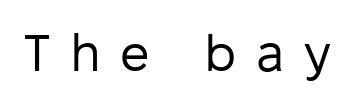
Check the space under the baseline: it is left empty. Is this a sans? Yes — the strokes have no serifs. The type sits square on the baseline with zero lean. The font sits on the lighter half of the weight spectrum, regular included. Compared with typical body copy, the letter spacing here is much looser. Each letter keeps its own natural width here, so spacing adapts to shape.
